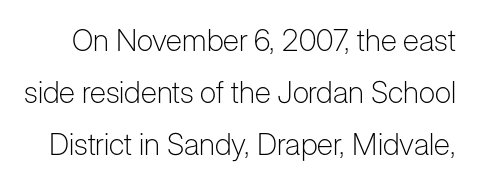
Q: Is the text bold? A: No.
Q: Is the text italic (slanted)? A: No, it is upright.
Q: Is the typeface a serif or a sans-serif typeface? A: Sans-serif.
Q: Is the text underlined? A: No.
Q: Is the spacing between letters normal or unusually wide? A: Normal.
Q: Width (condensed, normal, or wide)? A: Normal.
Q: Stroke contrast? A: Low.
Q: x-height? A: Medium.
Q: Monospaced? A: No.
